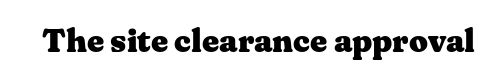
The image shows 33 px heavy, wide serif type, upright; set normal letter spacing, not underlined; medium stroke contrast and a medium x-height.
